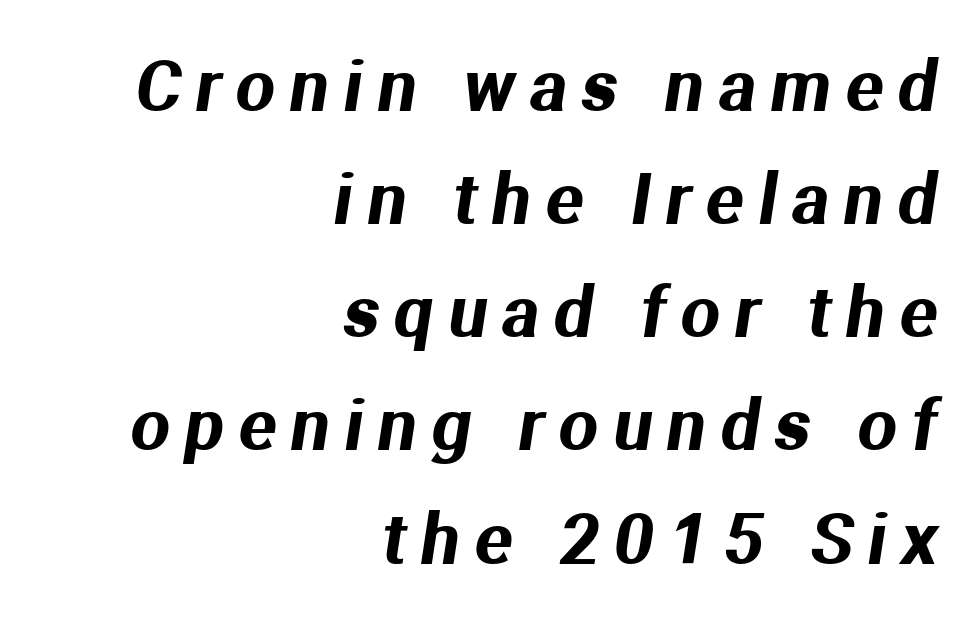
Here the designer chose a conventional face with non-uniform glyph widths. Teacher's note: observe the even right margin — that is flush-right alignment. Letter spacing: wide. The passage shown stacks its lines at a standard gap.
